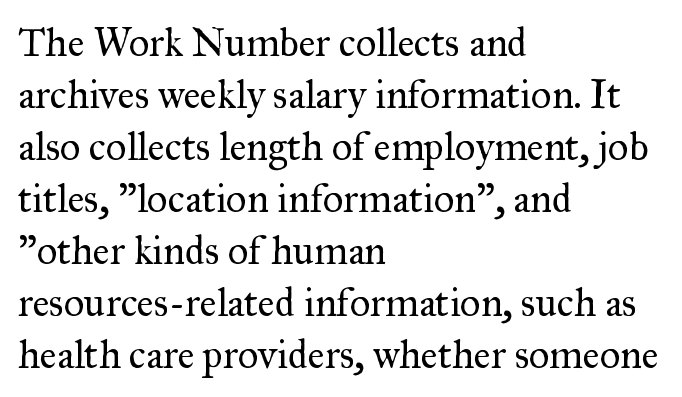
One glance says typical: line gaps are just what's usual. Glance below the letters and you will spot only blank space. The typesetter chose a ragged-right arrangement here. Character widths vary here, with narrow letters taking less room than wide ones. There is no visible air inserted between adjacent glyphs. This is the regular roman posture of the typeface.
